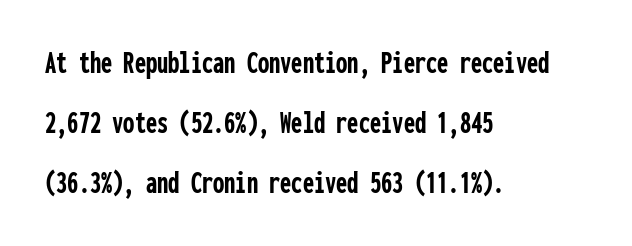
Q: Is the text bold? A: Yes.
Q: Is the text italic (slanted)? A: No, it is upright.
Q: Is the typeface a serif or a sans-serif typeface? A: Sans-serif.
Q: Is the text underlined? A: No.
Q: How is the paragraph aligned? A: Left-aligned.
Q: Is the spacing between letters normal or unusually wide? A: Normal.
Q: Width (condensed, normal, or wide)? A: Condensed.
Q: Stroke contrast? A: Low.
Q: x-height? A: Medium.
Q: Monospaced? A: Yes.
